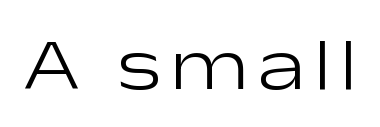
{"serif": "no", "italic": "no", "bold": "no", "weight": "light", "width": "wide", "stroke_contrast": "low", "x_height": "medium", "monospaced": "no", "underline": "no", "glyph_px": 73}
